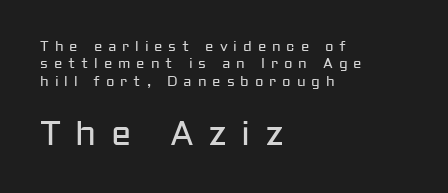
Q: Is the text bold? A: No.
Q: Is the text italic (slanted)? A: No, it is upright.
Q: Is the typeface a serif or a sans-serif typeface? A: Sans-serif.
Q: Is the text underlined? A: No.
Q: How is the paragraph aligned? A: Left-aligned.
Q: Is the spacing between letters normal or unusually wide? A: Unusually wide.
Q: Is the spacing between lines tight, normal or loose? A: Normal.
Q: Which block of text is set in a larger size, the first (top) or the second (bottom)? A: The second (bottom) one.
Q: Width (condensed, normal, or wide)? A: Normal.
Q: Stroke contrast? A: Low.
Q: x-height? A: Medium.
Q: Monospaced? A: No.
